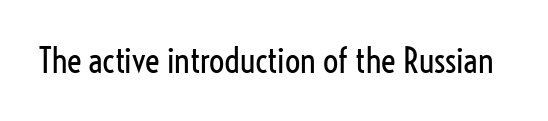
The image shows 34 px regular-weight, condensed sans-serif type, upright; set normal letter spacing, not underlined; low stroke contrast and a medium x-height.
